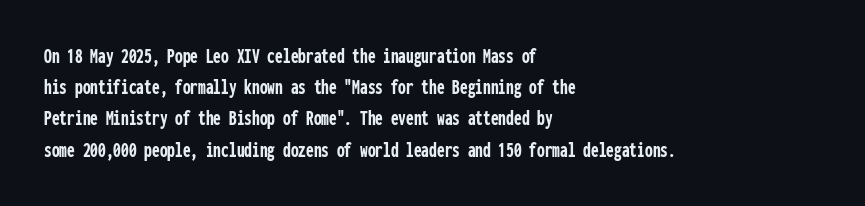
In CSS terms this would be text-align: left. Baseline-to-baseline distance is the conventional proportion of letter height. Notice how the stems are strictly vertical — no italics here. The space beneath each line is pristine and unruled. Spacing between characters is what you'd get straight out of the box. The passage shown is emphatically bold.
